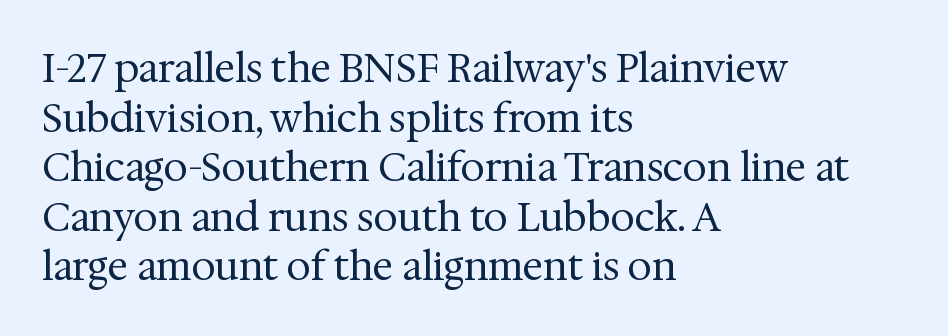
On a weight scale, this lands at 450 or below. Does extra space separate the letters? No, they use regular spacing. This block has exactly the height ordinary leading produces. The typesetter chose a ragged-right arrangement here.
